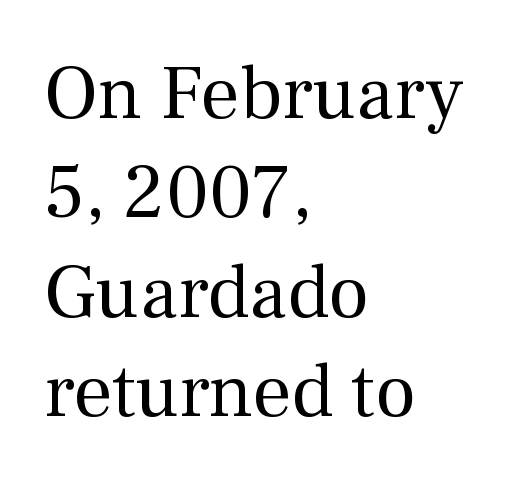
The image shows 77 px regular-weight serif type, upright; set left-aligned, normal line spacing (1.29x), normal letter spacing, not underlined; medium stroke contrast and a medium x-height.
